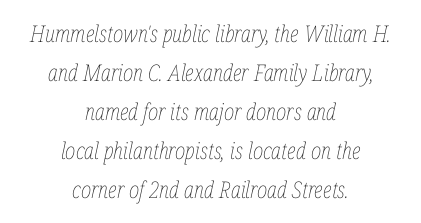
{"italic": "yes", "lean": "right", "slant_degrees": 12, "bold": "no", "underline": "no", "align": "center", "line_spacing": "normal", "line_spacing_ratio": 1.7, "letter_spacing": "normal", "letter_spacing_em": 0.0, "glyph_px": 23}
